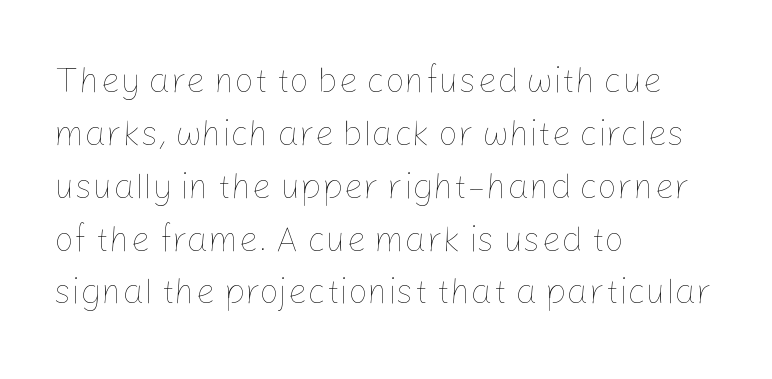
Q: Is the text bold? A: No.
Q: Is the text italic (slanted)? A: No, it is upright.
Q: Is the text underlined? A: No.
Q: How is the paragraph aligned? A: Left-aligned.
Q: Is the spacing between letters normal or unusually wide? A: Normal.
Q: Is the spacing between lines tight, normal or loose? A: Normal.
Q: Width (condensed, normal, or wide)? A: Normal.
Q: Stroke contrast? A: Low.
Q: x-height? A: Medium.
Q: Monospaced? A: No.
